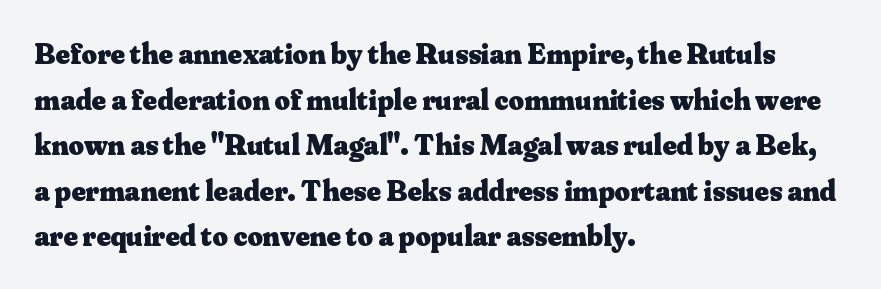
The image shows 30 px heavy serif type, upright; set left-aligned, normal line spacing (1.52x), normal letter spacing, not underlined; medium stroke contrast and a small x-height.
